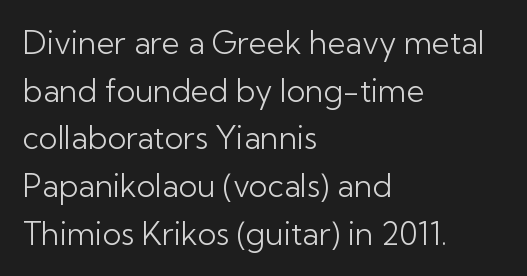
{"serif": "no", "italic": "no", "bold": "no", "weight": "light", "width": "normal", "stroke_contrast": "low", "x_height": "medium", "monospaced": "no", "underline": "no", "align": "left", "line_spacing": "normal", "line_spacing_ratio": 1.54, "letter_spacing": "normal", "letter_spacing_em": 0.0, "glyph_px": 31}
